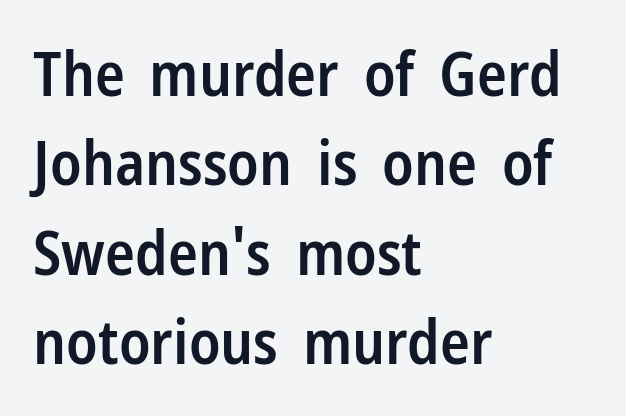
The passage shown is not underscored anywhere. Rows of type keep a routine distance in the vertical direction. To sum up the face: it is a sans, with no serifs. Horizontally, the lines are justified to the leading edge only. Italic? Not at all — the glyphs are vertical. Stroke thickness is moderately raised; the sample reads as semibold.
